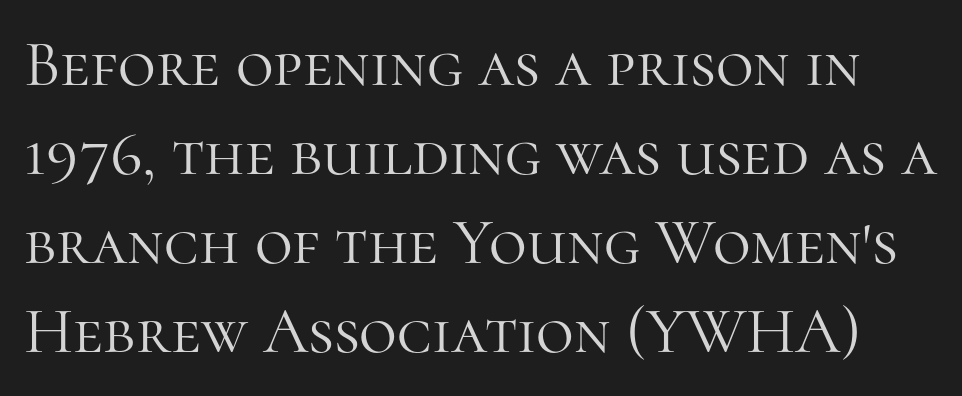
Decoration check: the copy has no underline. Honestly, the row spacing looks completely unremarkable. Italic: no, the glyphs are upright roman. The weight tops out at a normal text grade. Students, note that the glyphs here touch the page at normal intervals.
